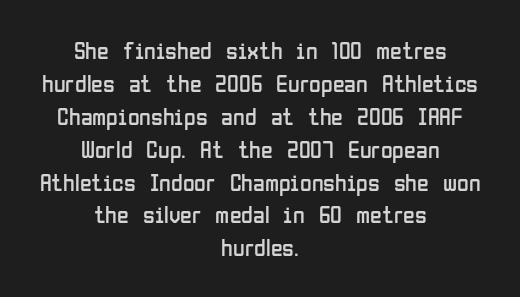
Q: Is the text bold? A: No.
Q: Is the text italic (slanted)? A: No, it is upright.
Q: Is the text underlined? A: No.
Q: How is the paragraph aligned? A: Centered.
Q: Is the spacing between letters normal or unusually wide? A: Normal.
Q: Is the spacing between lines tight, normal or loose? A: Normal.
